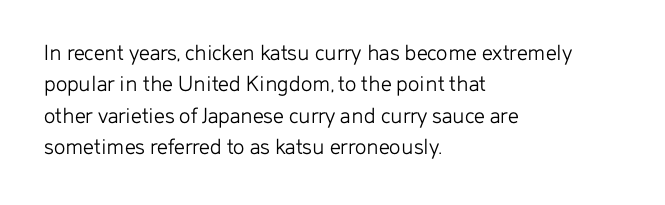
What stands out about the letter spacing? Nothing — it is the standard amount. Unmarked baselines from the first word to the last. The rendering anchors every line to the left-hand side. Regarding leading, the lines here are spaced in the standard way. Compared with a typical body face, this is equally light or lighter still. In terms of posture, this sample is upright.
